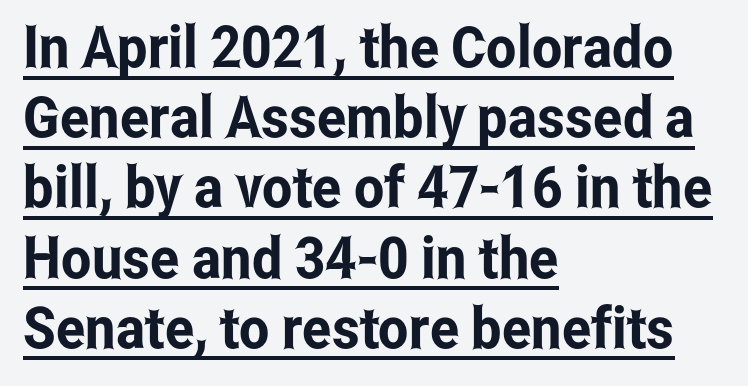
The image shows 58 px condensed sans-serif type, upright; set left-aligned, line spacing 1.21x, normal letter spacing, underlined; low stroke contrast and a medium x-height.
